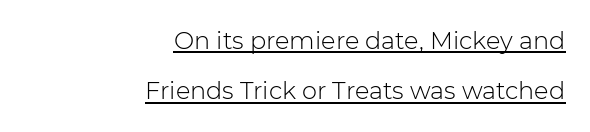
Vertical spacing — loose. When letters stand straight like this, we call the style roman or upright. Has an underline been added? It has. Caption: face not bold, strokes unweighted. Layout note: lines flush right.
